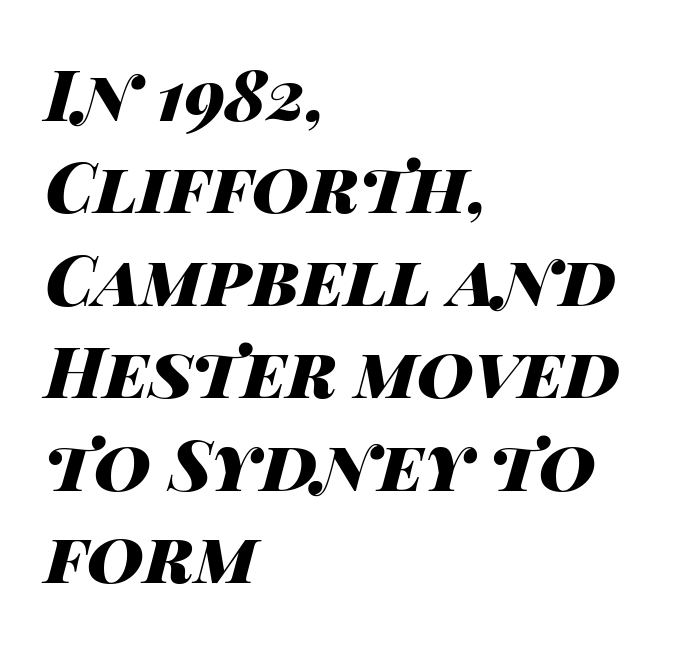
Q: Is the text bold? A: Yes.
Q: Is the text italic (slanted)? A: Yes, it leans right by about 14 degrees.
Q: Is the text underlined? A: No.
Q: How is the paragraph aligned? A: Left-aligned.
Q: Is the spacing between letters normal or unusually wide? A: Normal.
Q: Is the spacing between lines tight, normal or loose? A: Normal.
Q: Width (condensed, normal, or wide)? A: Wide.
Q: Stroke contrast? A: High.
Q: x-height? A: Large.
Q: Monospaced? A: No.
